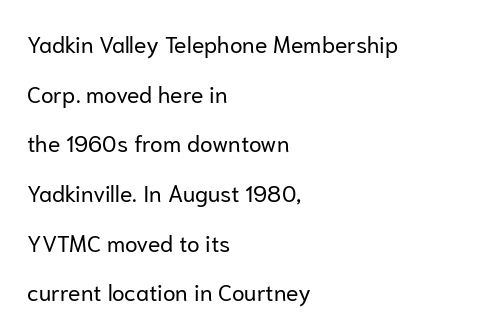
Is the letter spacing exaggerated? No — it looks like the ordinary default. The passage shown is not bold in any degree. Glance below the letters and you will spot only blank space. What's the leading like? Stretched, with rows far apart.
